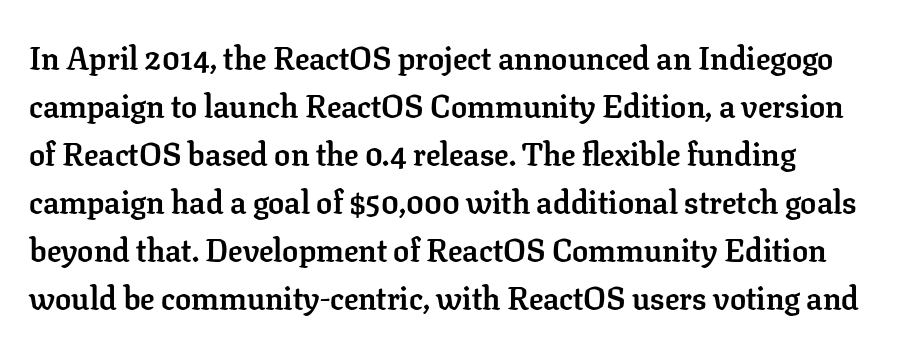
Q: Is the text bold? A: Yes.
Q: Is the text italic (slanted)? A: No, it is upright.
Q: Is the typeface a serif or a sans-serif typeface? A: Serif.
Q: Is the text underlined? A: No.
Q: Is the spacing between letters normal or unusually wide? A: Normal.
Q: Is the spacing between lines tight, normal or loose? A: Normal.
Q: Width (condensed, normal, or wide)? A: Normal.
Q: Stroke contrast? A: Low.
Q: x-height? A: Medium.
Q: Monospaced? A: No.
